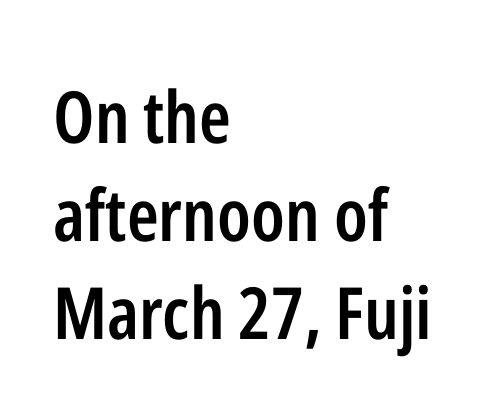
Words float on clear page, feet unadorned. This block has exactly the height ordinary leading produces. Every stem runs plumb, perpendicular to the baseline. Stems and bowls a touch heavier than normal — semibold.
